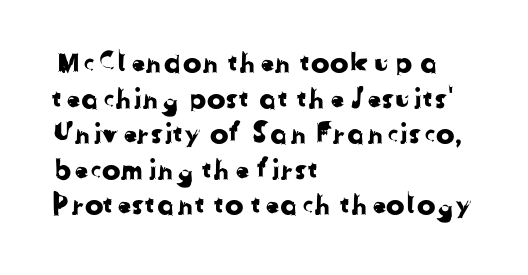
Interline gaps are of average width in this sample. The font family rendered here belongs to the sans-serif group. The strip under each line holds only bare page. Character widths vary here, with narrow letters taking less room than wide ones.
